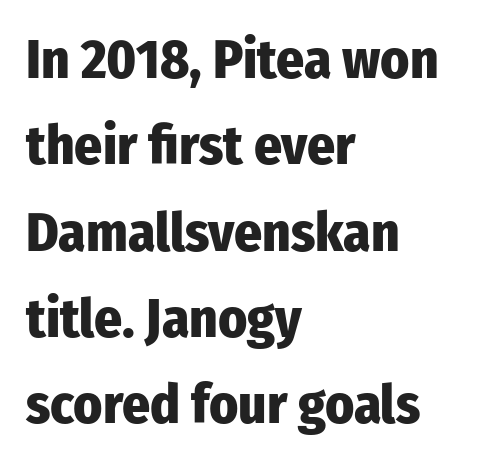
The image shows 55 px heavy, condensed sans-serif type, upright; set left-aligned, normal line spacing (1.57x), normal letter spacing, not underlined; low stroke contrast and a medium x-height.
